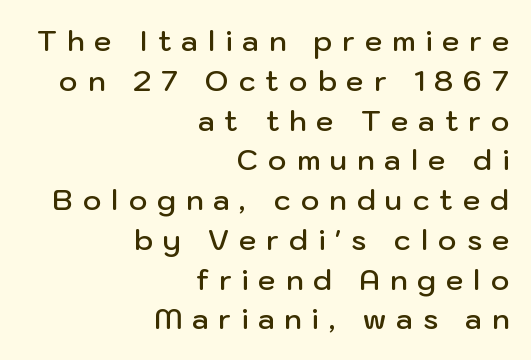
Q: Is the text bold? A: Semi-bold.
Q: Is the text italic (slanted)? A: No, it is upright.
Q: Is the typeface a serif or a sans-serif typeface? A: Sans-serif.
Q: Is the text underlined? A: No.
Q: How is the paragraph aligned? A: Right-aligned.
Q: Is the spacing between letters normal or unusually wide? A: Unusually wide.
Q: Is the spacing between lines tight, normal or loose? A: Normal.
Q: Width (condensed, normal, or wide)? A: Normal.
Q: Stroke contrast? A: Low.
Q: x-height? A: Medium.
Q: Monospaced? A: No.
